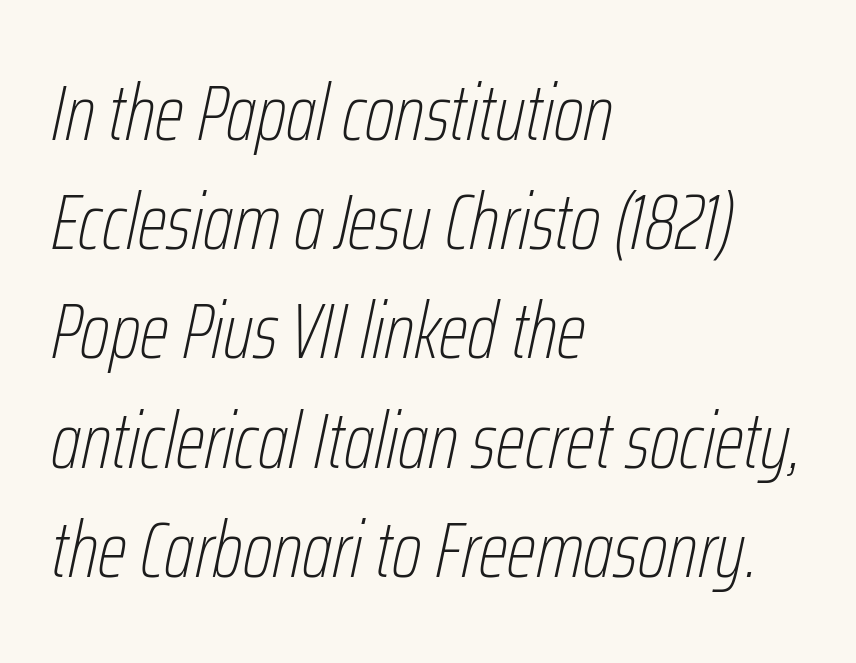
{"italic": "yes", "lean": "right", "slant_degrees": 12, "bold": "no", "weight": "thin", "width": "condensed", "stroke_contrast": "low", "x_height": "medium", "monospaced": "no", "underline": "no", "align": "left", "line_spacing": "normal", "line_spacing_ratio": 1.4, "letter_spacing": "normal", "letter_spacing_em": 0.0, "glyph_px": 78}
